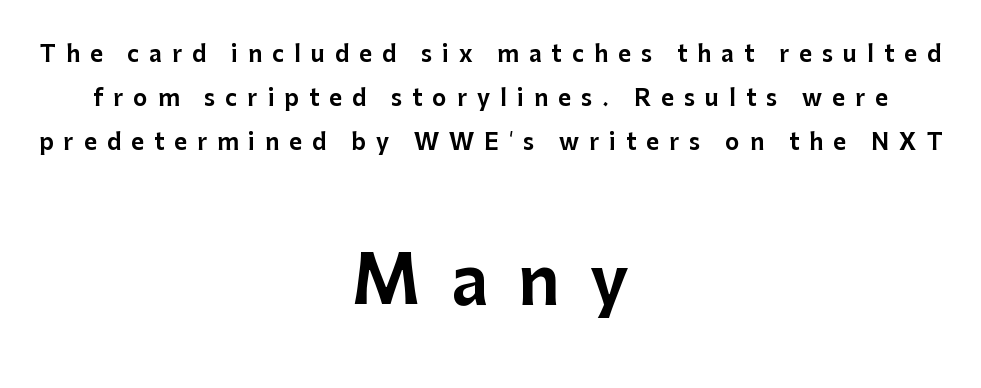
{"serif": "no", "italic": "no", "width": "normal", "stroke_contrast": "low", "x_height": "medium", "monospaced": "no", "underline": "no", "align": "center", "line_spacing": "loose", "line_spacing_ratio": 2.01, "letter_spacing": "wide", "letter_spacing_em": 0.46, "larger_block": "second", "size_ratio": 2.95, "glyph_px": 65}
